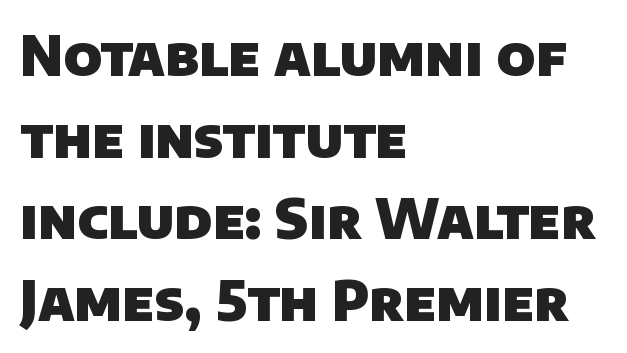
{"serif": "no", "bold": "yes", "weight": "heavy", "width": "normal", "stroke_contrast": "low", "x_height": "large", "monospaced": "no", "underline": "no", "align": "left", "line_spacing": "normal", "line_spacing_ratio": 1.51, "letter_spacing": "normal", "letter_spacing_em": 0.0, "glyph_px": 54}
